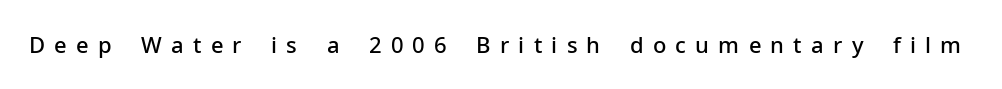
These words are printed semibold, heavier than regular yet not bold. This rendering widens character spacing well past its baseline value. The zone under the glyphs is completely vacant. Every character sits straight up, as roman type does.
